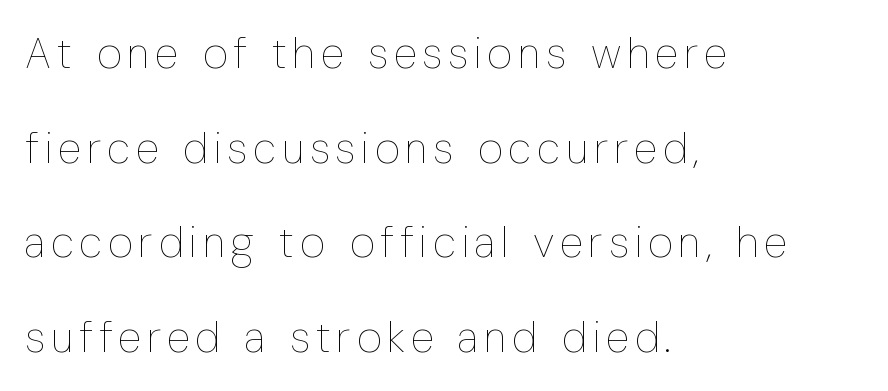
{"italic": "no", "bold": "no", "weight": "thin", "width": "condensed", "stroke_contrast": "low", "x_height": "medium", "monospaced": "no", "underline": "no", "align": "left", "line_spacing": "loose", "line_spacing_ratio": 2.2, "glyph_px": 43}
